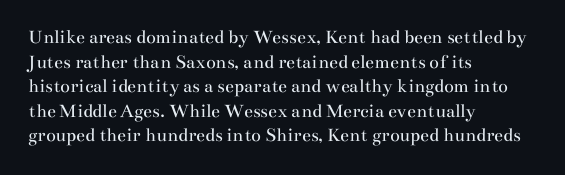
The image shows 20 px text type, upright; set left-aligned, line spacing 1.23x, normal letter spacing, not underlined.
